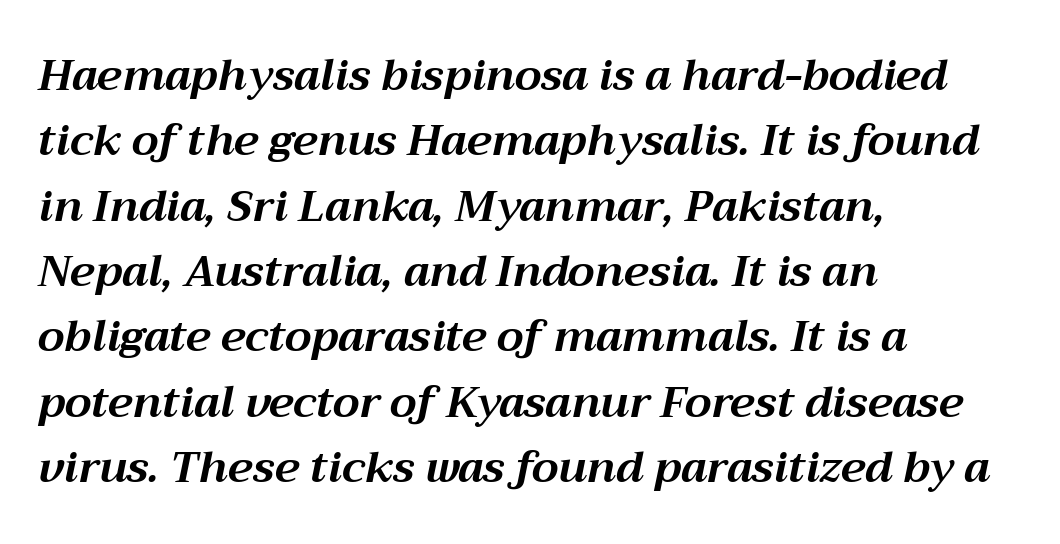
Heft: maximum for text — a bold. The words here are not underlined. Standard letterfit; no display-style spreading of the glyphs. An italicized treatment has been applied to the whole sample.
